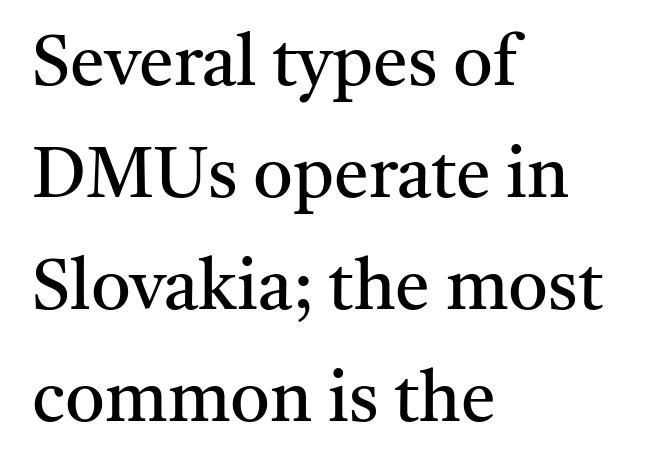
Q: Is the text bold? A: No.
Q: Is the text italic (slanted)? A: No, it is upright.
Q: Is the typeface a serif or a sans-serif typeface? A: Serif.
Q: Is the text underlined? A: No.
Q: How is the paragraph aligned? A: Left-aligned.
Q: Is the spacing between letters normal or unusually wide? A: Normal.
Q: Is the spacing between lines tight, normal or loose? A: Normal.
Q: Width (condensed, normal, or wide)? A: Normal.
Q: Stroke contrast? A: Medium.
Q: x-height? A: Medium.
Q: Monospaced? A: No.
